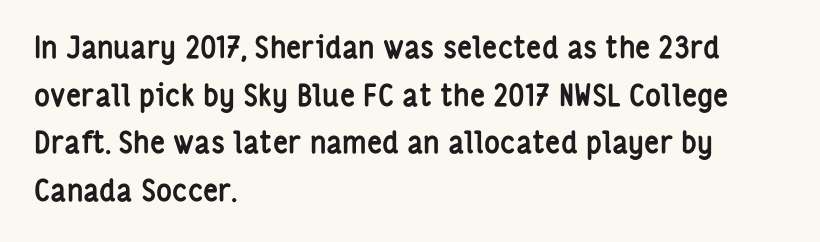
{"serif": "no", "italic": "no", "bold": "yes", "weight": "semibold", "width": "condensed", "stroke_contrast": "low", "x_height": "medium", "monospaced": "no", "underline": "no", "align": "left", "line_spacing": "normal", "line_spacing_ratio": 1.59, "letter_spacing": "normal", "letter_spacing_em": 0.0, "glyph_px": 30}
